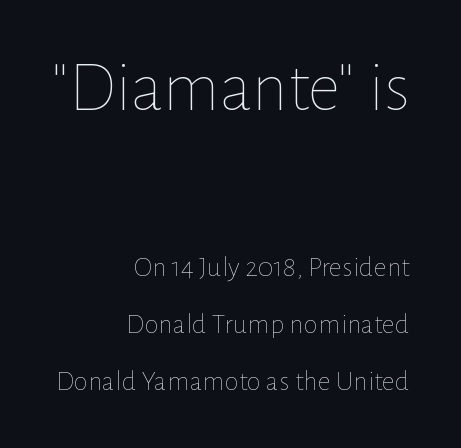
{"italic": "no", "bold": "no", "weight": "thin", "width": "normal", "stroke_contrast": "low", "x_height": "medium", "monospaced": "no", "underline": "no", "align": "right", "line_spacing": "loose", "line_spacing_ratio": 1.96, "letter_spacing": "normal", "letter_spacing_em": 0.0, "larger_block": "first", "size_ratio": 2.52, "glyph_px": 73}
